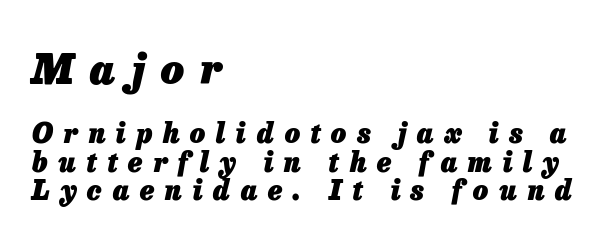
The image shows 41 px heavy type, italic (leaning right); set left-aligned, tight line spacing (1.07x), unusually wide letter spacing (+0.39 em), not underlined; the first (top) block is 1.52x larger; low stroke contrast and a medium x-height.
